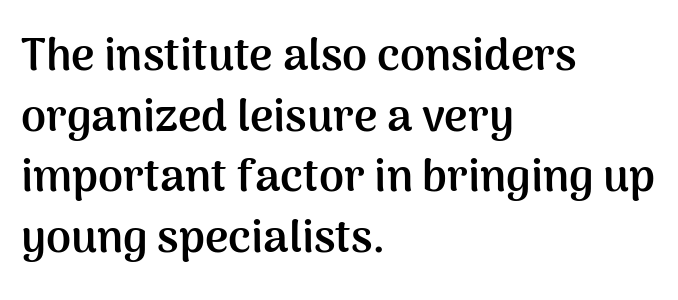
{"serif": "no", "italic": "no", "bold": "yes", "weight": "semibold", "width": "normal", "stroke_contrast": "medium", "x_height": "medium", "monospaced": "no", "underline": "no", "align": "left", "line_spacing": "normal", "line_spacing_ratio": 1.35, "letter_spacing": "normal", "letter_spacing_em": 0.0, "glyph_px": 45}
